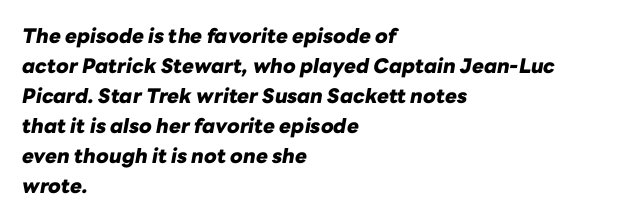
The image shows 20 px bold type, italic (leaning right); set left-aligned, normal line spacing (1.5x), normal letter spacing, not underlined.
